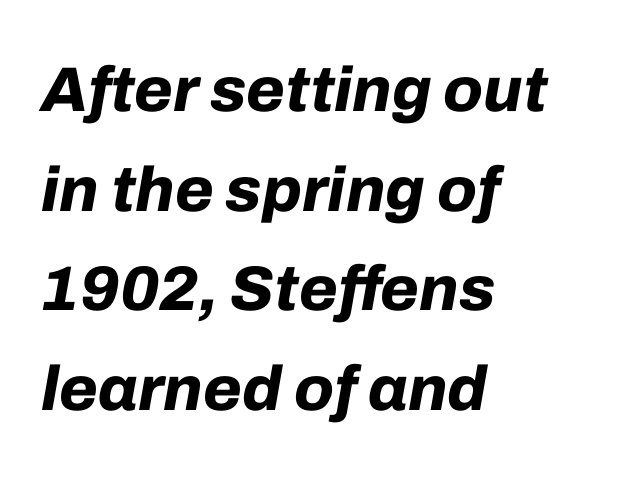
{"italic": "yes", "lean": "right", "slant_degrees": 10, "bold": "yes", "weight": "bold", "width": "normal", "stroke_contrast": "low", "x_height": "medium", "monospaced": "no", "underline": "no", "align": "left", "line_spacing": "normal", "line_spacing_ratio": 1.58, "letter_spacing": "normal", "letter_spacing_em": 0.0, "glyph_px": 63}
